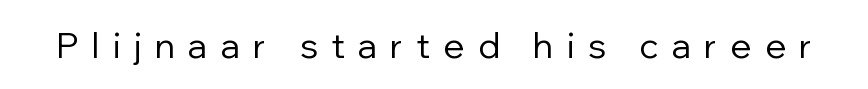
{"serif": "no", "italic": "no", "bold": "no", "weight": "regular", "width": "normal", "stroke_contrast": "low", "x_height": "medium", "monospaced": "no", "underline": "no", "letter_spacing": "wide", "letter_spacing_em": 0.38, "glyph_px": 35}
